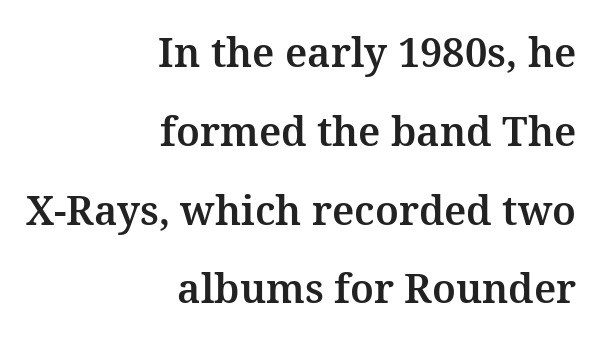
You could fit nearly another row in the gap between these rows. In terms of letterform style, serifs are clearly present. No extra tracking has been applied to these lines. The baseline area is clear. Reading down the block, your eye finds every line finishing at a fixed right position.
